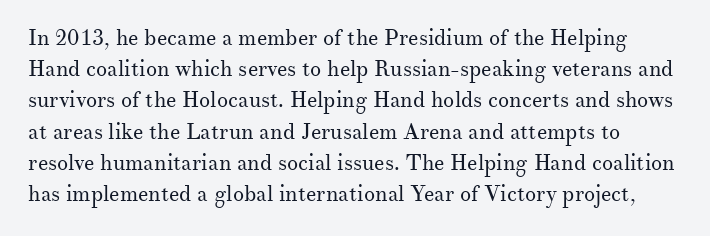
{"italic": "no", "bold": "no", "underline": "no", "line_spacing": "normal", "line_spacing_ratio": 1.42, "letter_spacing": "normal", "letter_spacing_em": 0.0, "glyph_px": 22}
